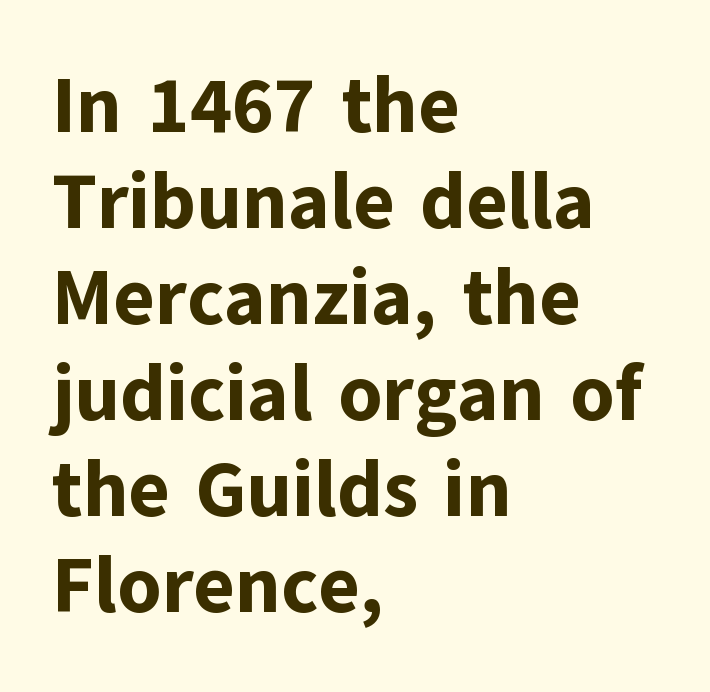
The image shows 78 px bold sans-serif type, upright; set left-aligned, line spacing 1.23x, normal letter spacing, not underlined; low stroke contrast and a medium x-height.
